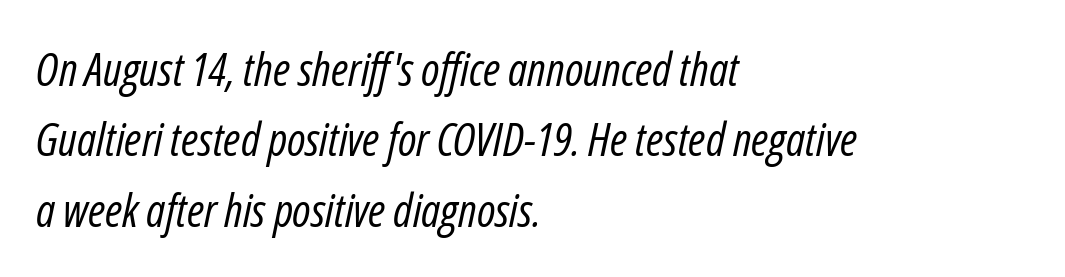
{"italic": "yes", "lean": "right", "slant_degrees": 12, "bold": "no", "weight": "regular", "width": "condensed", "stroke_contrast": "low", "x_height": "medium", "monospaced": "no", "underline": "no", "align": "left", "line_spacing": "normal", "line_spacing_ratio": 1.53, "letter_spacing": "normal", "letter_spacing_em": 0.0, "glyph_px": 46}
